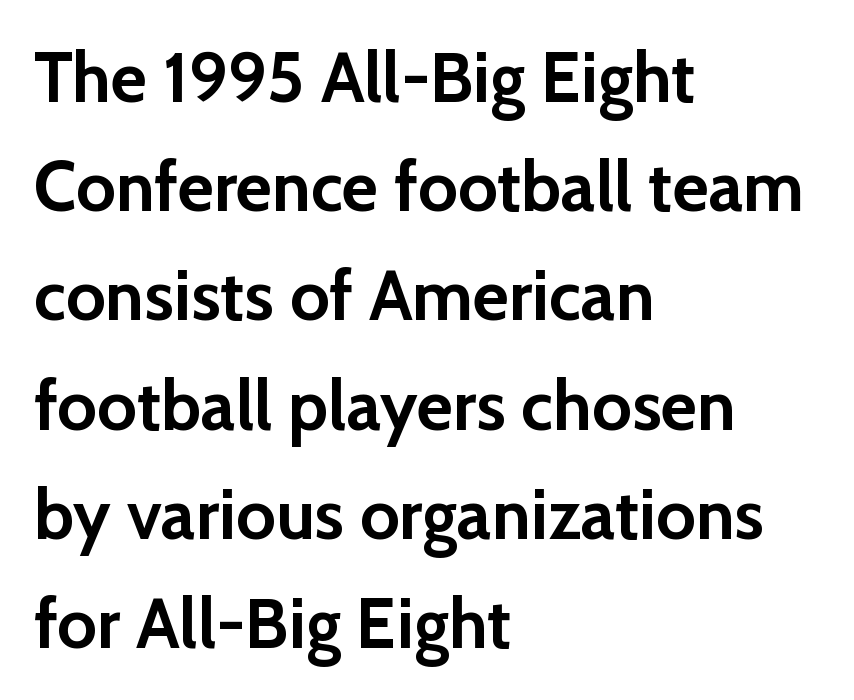
{"serif": "no", "italic": "no", "bold": "yes", "weight": "semibold", "width": "normal", "stroke_contrast": "low", "x_height": "medium", "monospaced": "no", "underline": "no", "align": "left", "line_spacing": "normal", "line_spacing_ratio": 1.56, "letter_spacing": "normal", "letter_spacing_em": 0.0, "glyph_px": 70}
